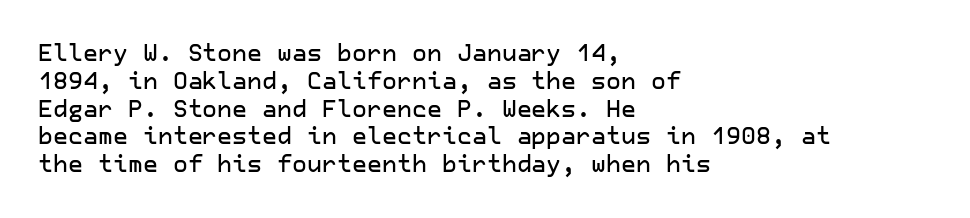
The image shows 23 px text type, upright; set left-aligned, line spacing 1.21x, normal letter spacing, not underlined.
